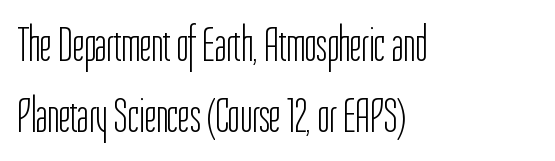
The image shows 50 px light, condensed sans-serif type, upright; set left-aligned, normal line spacing (1.42x), normal letter spacing, not underlined; low stroke contrast and a medium x-height.
